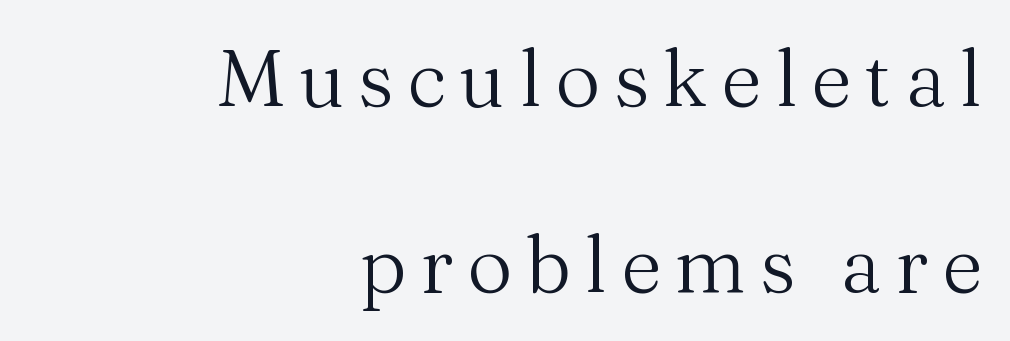
The image shows 79 px regular-weight serif type, upright; set right-aligned, loose line spacing (2.35x), not underlined; medium stroke contrast and a medium x-height.
